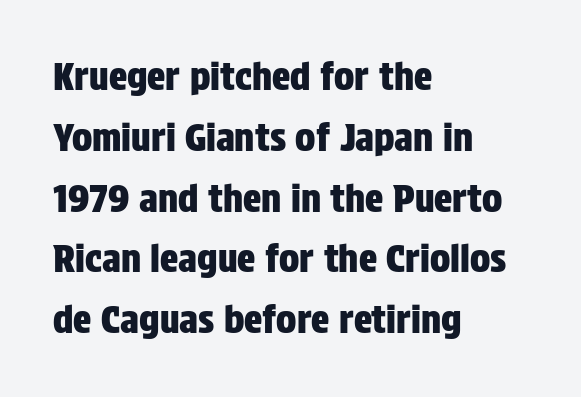
Q: Is the text italic (slanted)? A: No, it is upright.
Q: Is the typeface a serif or a sans-serif typeface? A: Sans-serif.
Q: Is the text underlined? A: No.
Q: How is the paragraph aligned? A: Left-aligned.
Q: Is the spacing between letters normal or unusually wide? A: Normal.
Q: Is the spacing between lines tight, normal or loose? A: Normal.
Q: Width (condensed, normal, or wide)? A: Condensed.
Q: Stroke contrast? A: Low.
Q: x-height? A: Large.
Q: Monospaced? A: No.
